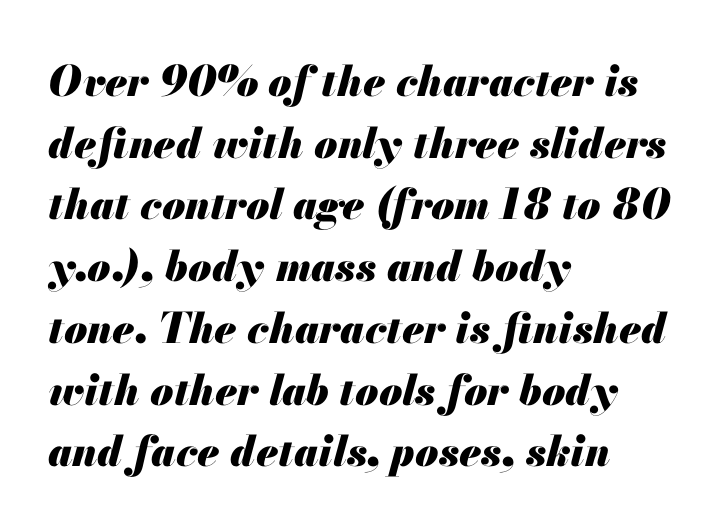
Line beginnings align vertically; line endings do not. The passage shown is typed in a proportional face where columns would drift. Beneath every word, the page is bare. What stands out about the letter spacing? Nothing — it is the standard amount. Notice how the stems are inclined rather than vertical — that's the hallmark of italics. These lines sit exactly where default settings would place them.
